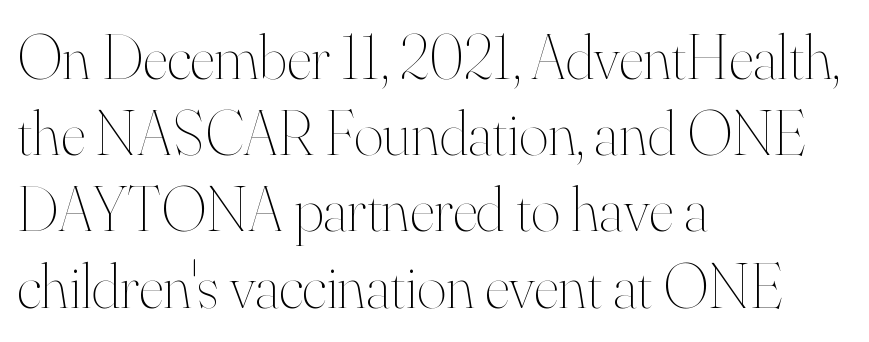
{"italic": "no", "bold": "no", "weight": "thin", "width": "normal", "stroke_contrast": "high", "x_height": "small", "monospaced": "no", "underline": "no", "align": "left", "line_spacing_ratio": 1.21, "letter_spacing": "normal", "letter_spacing_em": 0.0, "glyph_px": 63}
